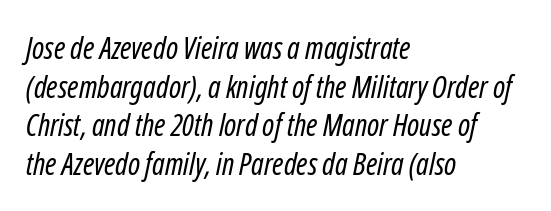
The image shows 30 px regular-weight, condensed type, italic (leaning right); set left-aligned, normal line spacing (1.29x), normal letter spacing, not underlined; low stroke contrast and a medium x-height.
